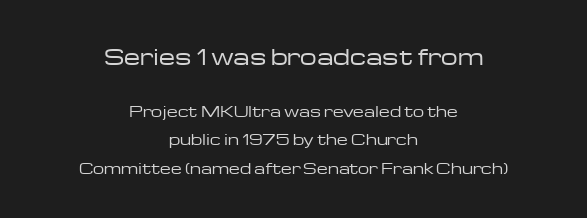
Q: Is the text bold? A: No.
Q: Is the text italic (slanted)? A: No, it is upright.
Q: Is the text underlined? A: No.
Q: How is the paragraph aligned? A: Centered.
Q: Is the spacing between letters normal or unusually wide? A: Normal.
Q: Is the spacing between lines tight, normal or loose? A: Loose.
Q: Which block of text is set in a larger size, the first (top) or the second (bottom)? A: The first (top) one.
